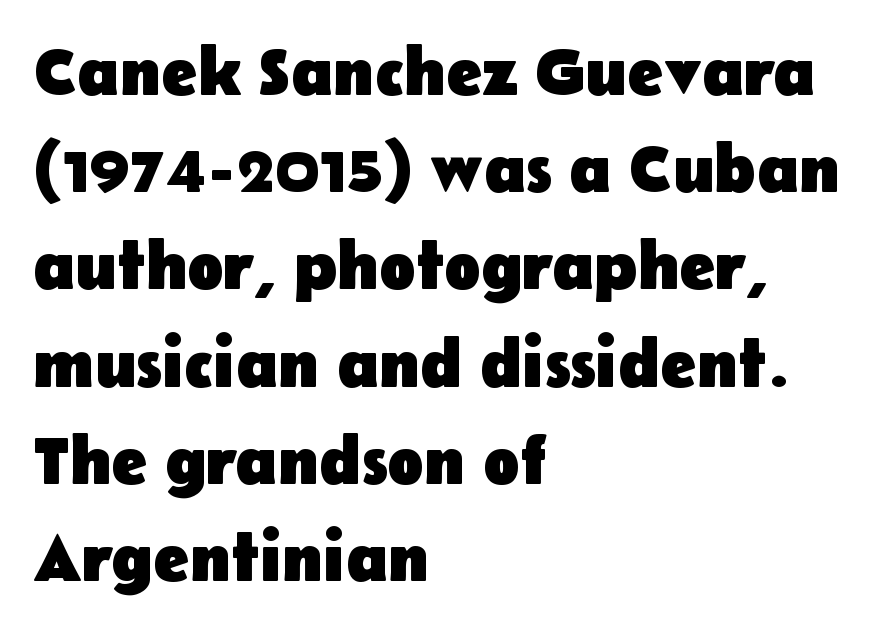
The image shows 68 px heavy sans-serif type, upright; set left-aligned, normal line spacing (1.43x), normal letter spacing, not underlined; low stroke contrast and a medium x-height.
